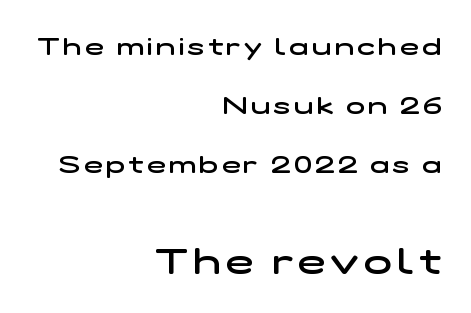
A sans-serif font was chosen for this passage. All the whitespace from short lines collects on the left. These lines are rendered in a variable-pitch font. Check the space under the baseline: it is left empty.
